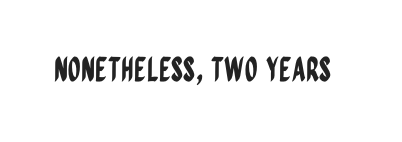
{"serif": "no", "italic": "no", "width": "condensed", "stroke_contrast": "low", "x_height": "large", "monospaced": "no", "underline": "no", "letter_spacing": "normal", "letter_spacing_em": 0.0, "glyph_px": 33}
